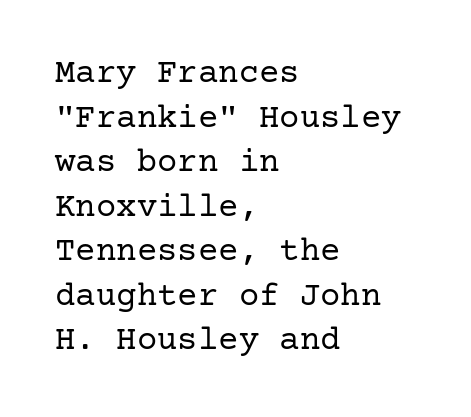
Q: Is the text bold? A: No.
Q: Is the text italic (slanted)? A: No, it is upright.
Q: Is the typeface a serif or a sans-serif typeface? A: Serif.
Q: Is the text underlined? A: No.
Q: How is the paragraph aligned? A: Left-aligned.
Q: Is the spacing between letters normal or unusually wide? A: Normal.
Q: Is the spacing between lines tight, normal or loose? A: Normal.
Q: Width (condensed, normal, or wide)? A: Normal.
Q: Stroke contrast? A: Low.
Q: x-height? A: Medium.
